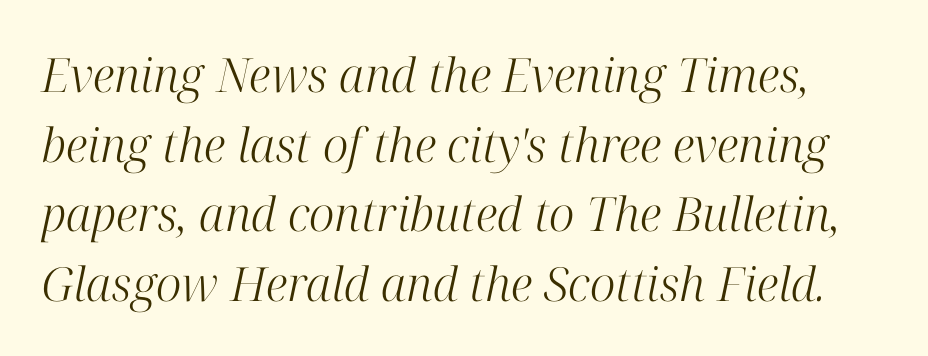
The area under the type is left untouched. Reading down the column, the eye jumps a familiar distance to each next line. Nothing heavy about these letters — not bold at all. Style check: oblique. The horizontal fit of the characters is conventional and even.
